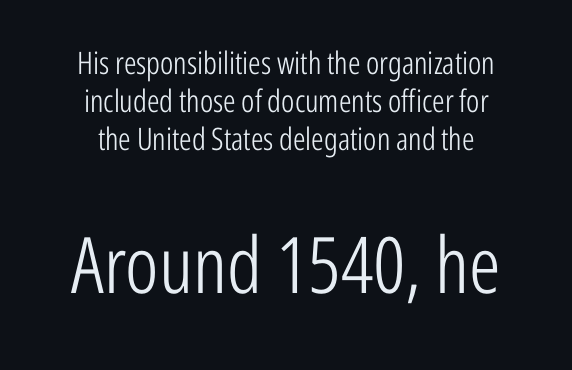
Q: Is the text bold? A: No.
Q: Is the text italic (slanted)? A: No, it is upright.
Q: Is the typeface a serif or a sans-serif typeface? A: Sans-serif.
Q: Is the text underlined? A: No.
Q: How is the paragraph aligned? A: Centered.
Q: Is the spacing between letters normal or unusually wide? A: Normal.
Q: Which block of text is set in a larger size, the first (top) or the second (bottom)? A: The second (bottom) one.
Q: Width (condensed, normal, or wide)? A: Condensed.
Q: Stroke contrast? A: Low.
Q: x-height? A: Medium.
Q: Monospaced? A: No.
